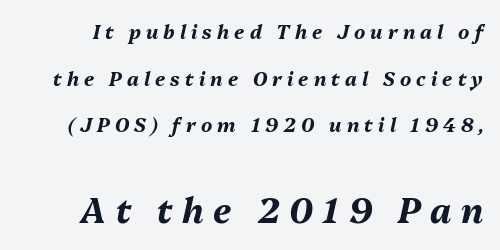
Two sizes are in play, and the larger belongs to the second block. A typesetter would mark this as italic. Each row of text sits above clean, open space. Here the designer chose a conventional face with non-uniform glyph widths.
